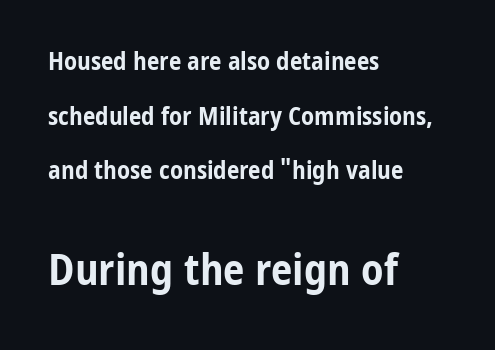
The image shows 43 px bold, condensed sans-serif type, upright; set left-aligned, loose line spacing (2.19x), normal letter spacing, not underlined; the second (bottom) block is 1.72x larger; low stroke contrast and a medium x-height.
